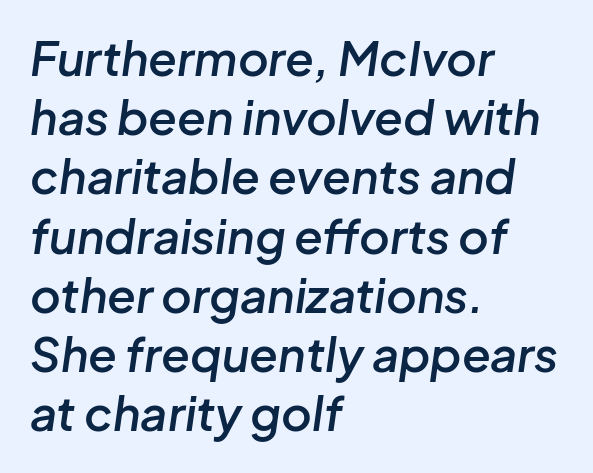
The image shows 47 px semibold type, italic (leaning right); set left-aligned, normal line spacing (1.26x), normal letter spacing, not underlined; low stroke contrast and a medium x-height.
